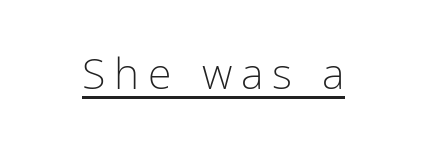
The image shows 43 px light, condensed sans-serif type, upright; set unusually wide letter spacing (+0.2 em), underlined; low stroke contrast and a medium x-height.
